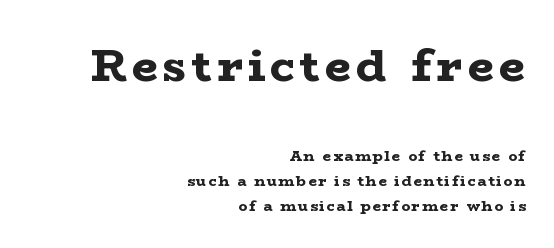
The image shows 46 px bold, wide serif type, upright; set right-aligned, normal line spacing (1.69x), not underlined; the first (top) block is 3.07x larger; low stroke contrast and a medium x-height.
